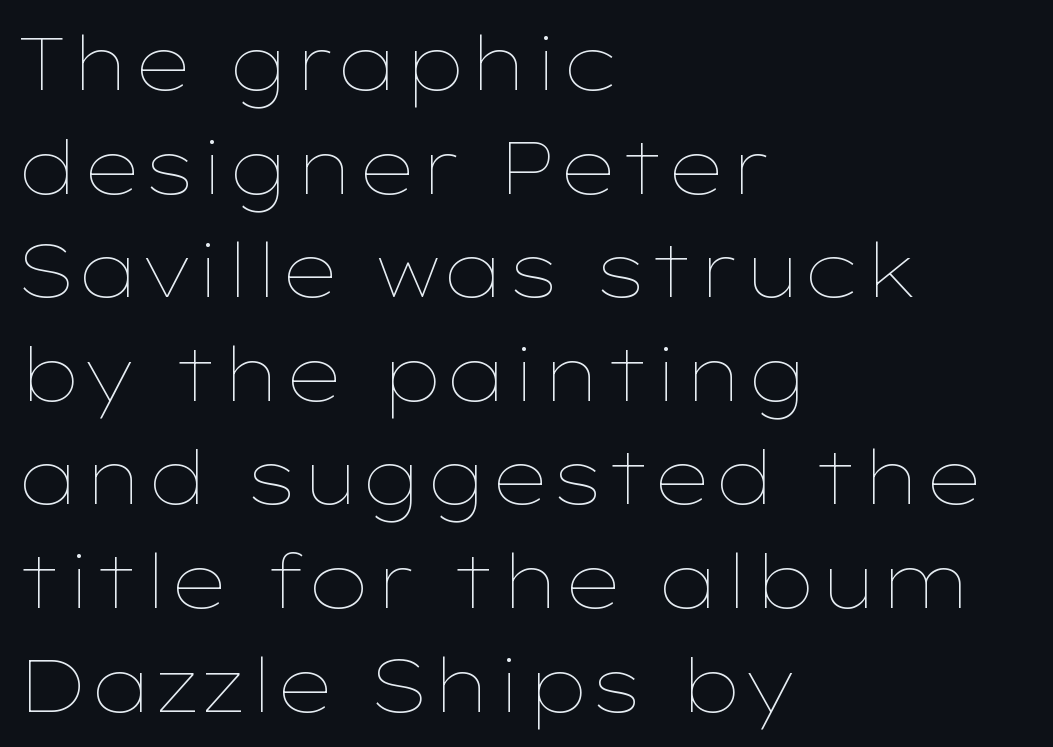
Q: Is the text bold? A: No.
Q: Is the text italic (slanted)? A: No, it is upright.
Q: Is the text underlined? A: No.
Q: How is the paragraph aligned? A: Left-aligned.
Q: Is the spacing between letters normal or unusually wide? A: Normal.
Q: Is the spacing between lines tight, normal or loose? A: Normal.
Q: Width (condensed, normal, or wide)? A: Wide.
Q: Stroke contrast? A: Low.
Q: x-height? A: Medium.
Q: Monospaced? A: No.
